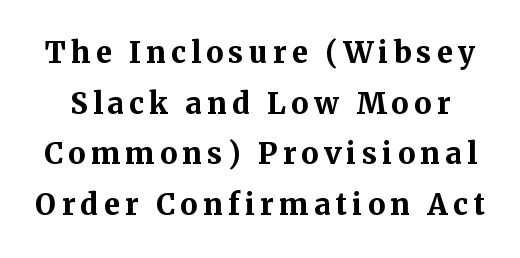
Typesetter's note: full bold, strokes at maximum text heaviness. The passage shown is typed in a proportional face where columns would drift. Characters remain perfectly vertical along every line. The string is rendered with underlining switched off.
